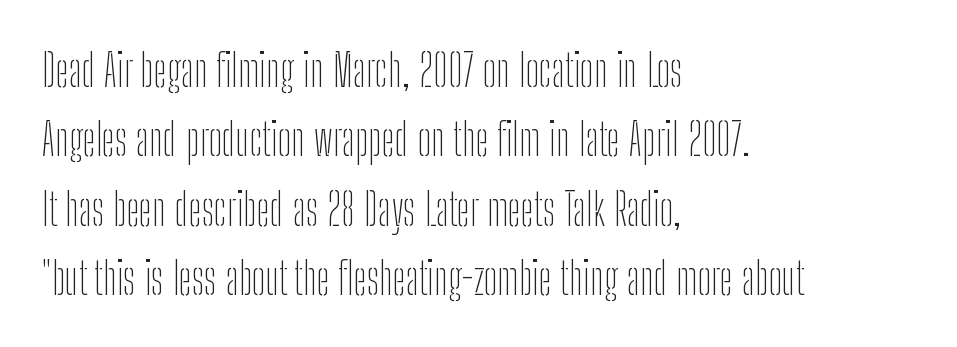
{"serif": "no", "italic": "no", "bold": "no", "weight": "thin", "width": "condensed", "stroke_contrast": "low", "x_height": "medium", "monospaced": "no", "underline": "no", "align": "left", "line_spacing": "normal", "line_spacing_ratio": 1.54, "letter_spacing": "normal", "letter_spacing_em": 0.0, "glyph_px": 45}
